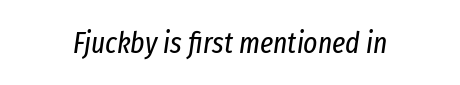
The rendering applies a slant to the glyphs. You could call the tracking neutral — neither tight nor loose. Each letter keeps its own natural width here, so spacing adapts to shape. A quiet, ordinary-to-light weight characterises the typeface. Has an underline been added? It has not.
